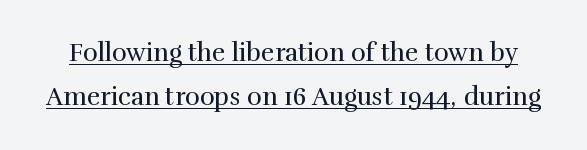
{"italic": "no", "bold": "no", "underline": "yes", "line_spacing_ratio": 1.75, "letter_spacing": "normal", "letter_spacing_em": 0.0, "glyph_px": 25}
